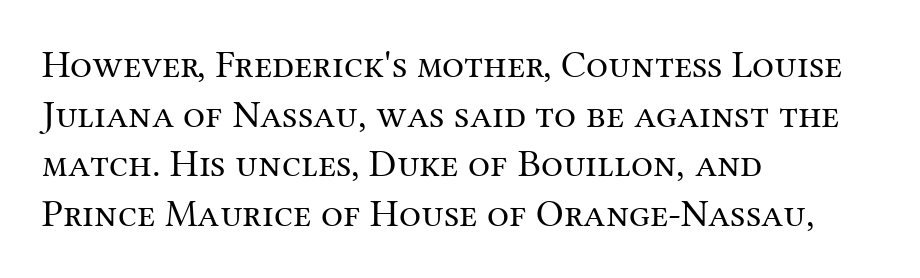
The image shows 39 px regular-weight serif type, upright; set left-aligned, normal line spacing (1.27x), normal letter spacing, not underlined; medium stroke contrast and a medium x-height.
